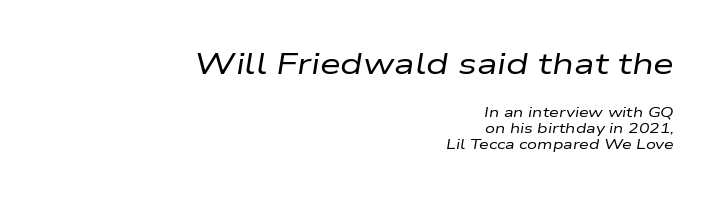
Q: Is the text bold? A: No.
Q: Is the text italic (slanted)? A: Yes, it leans right by about 9 degrees.
Q: Is the text underlined? A: No.
Q: How is the paragraph aligned? A: Right-aligned.
Q: Is the spacing between letters normal or unusually wide? A: Normal.
Q: Which block of text is set in a larger size, the first (top) or the second (bottom)? A: The first (top) one.
Q: Width (condensed, normal, or wide)? A: Wide.
Q: Stroke contrast? A: Low.
Q: x-height? A: Medium.
Q: Monospaced? A: No.
